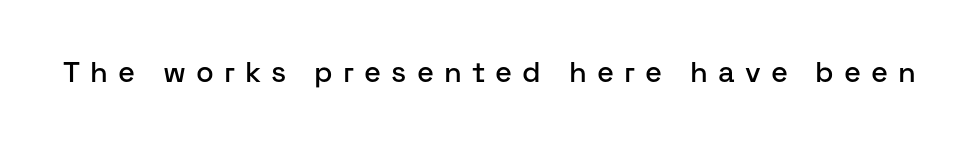
The image shows 29 px sans-serif type, upright; set unusually wide letter spacing (+0.35 em), not underlined; low stroke contrast and a medium x-height.
